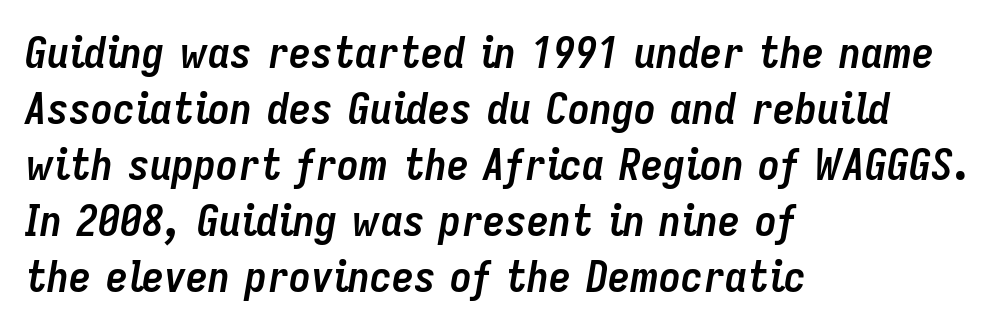
{"italic": "yes", "lean": "right", "slant_degrees": 9, "bold": "yes", "weight": "semibold", "width": "condensed", "stroke_contrast": "low", "x_height": "medium", "monospaced": "no", "underline": "no", "align": "left", "line_spacing": "normal", "line_spacing_ratio": 1.27, "letter_spacing": "normal", "letter_spacing_em": 0.0, "glyph_px": 44}
